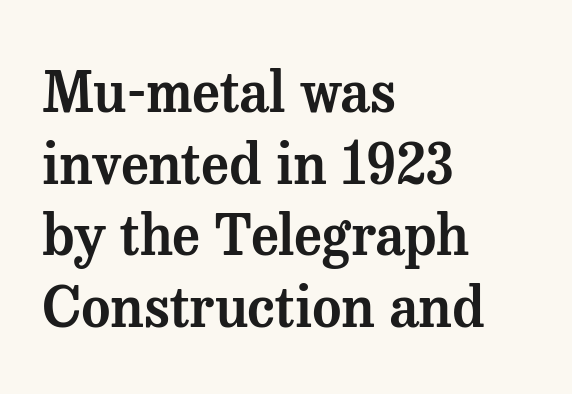
Q: Is the text italic (slanted)? A: No, it is upright.
Q: Is the typeface a serif or a sans-serif typeface? A: Serif.
Q: Is the text underlined? A: No.
Q: How is the paragraph aligned? A: Left-aligned.
Q: Is the spacing between letters normal or unusually wide? A: Normal.
Q: Is the spacing between lines tight, normal or loose? A: Normal.
Q: Width (condensed, normal, or wide)? A: Normal.
Q: Stroke contrast? A: Medium.
Q: x-height? A: Medium.
Q: Monospaced? A: No.
